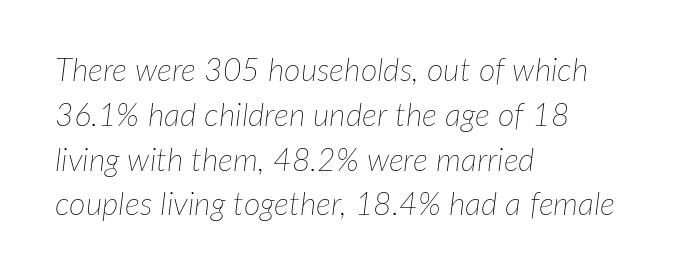
The image shows 32 px thin type, italic (leaning right); set left-aligned, normal line spacing (1.4x), normal letter spacing, not underlined; low stroke contrast and a medium x-height.
